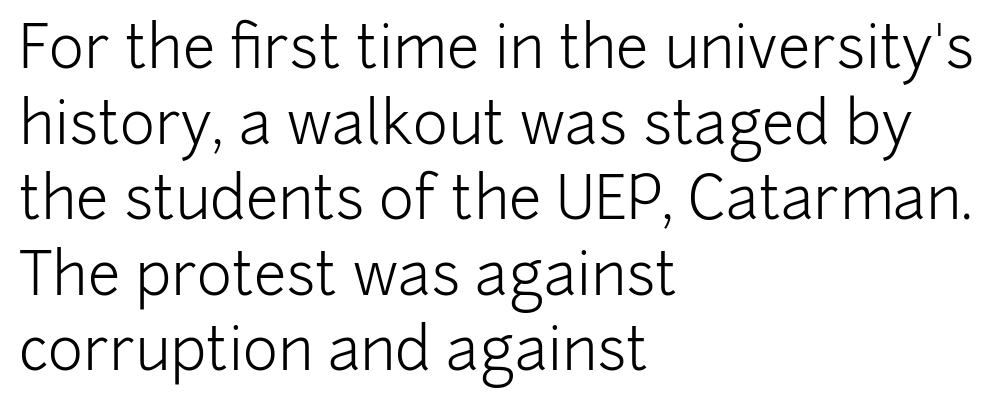
{"serif": "no", "italic": "no", "bold": "no", "weight": "light", "width": "normal", "stroke_contrast": "low", "x_height": "medium", "monospaced": "no", "underline": "no", "align": "left", "line_spacing": "normal", "line_spacing_ratio": 1.28, "letter_spacing": "normal", "letter_spacing_em": 0.0, "glyph_px": 59}
